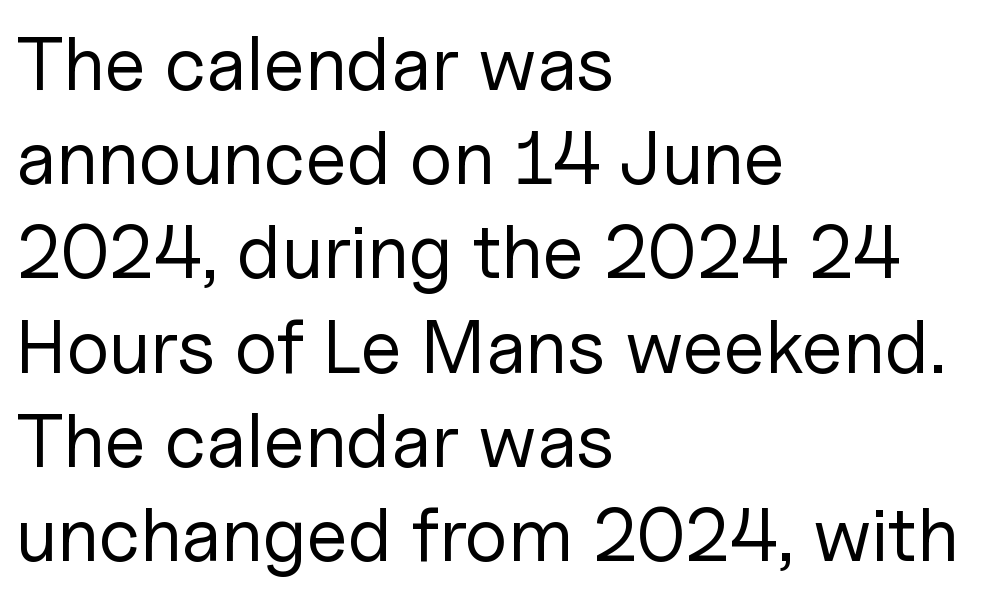
The image shows 76 px regular-weight sans-serif type, upright; set left-aligned, line spacing 1.24x, normal letter spacing, not underlined; low stroke contrast and a medium x-height.
